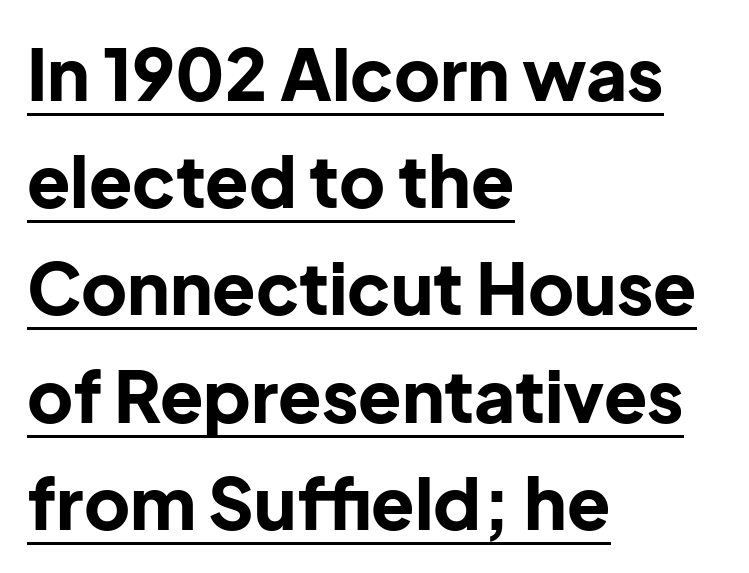
The image shows 71 px bold sans-serif type, upright; set left-aligned, normal line spacing (1.51x), normal letter spacing, underlined; low stroke contrast and a medium x-height.
